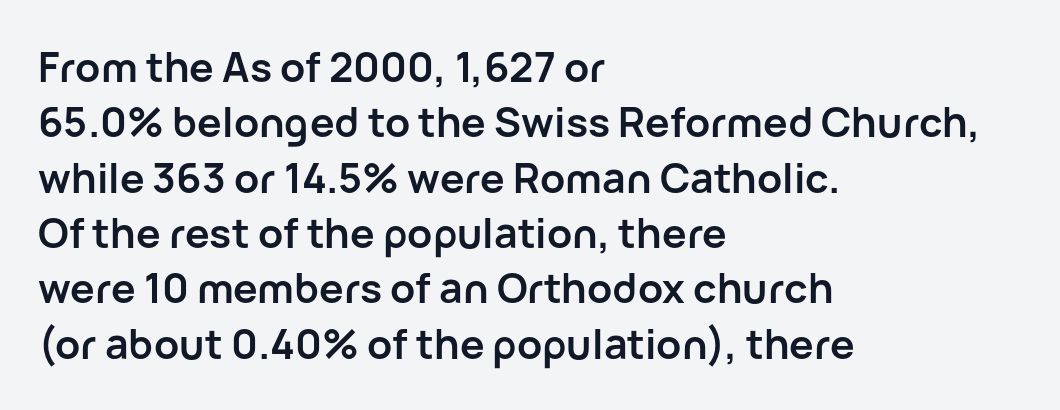
The image shows 41 px semibold sans-serif type, upright; set left-aligned, normal line spacing (1.35x), normal letter spacing, not underlined; low stroke contrast and a medium x-height.
